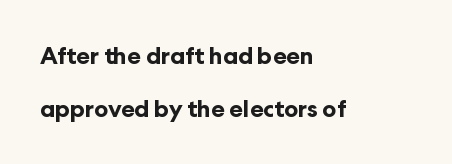
Q: Is the text bold? A: Yes.
Q: Is the text italic (slanted)? A: No, it is upright.
Q: Is the text underlined? A: No.
Q: How is the paragraph aligned? A: Left-aligned.
Q: Is the spacing between letters normal or unusually wide? A: Normal.
Q: Is the spacing between lines tight, normal or loose? A: Loose.
